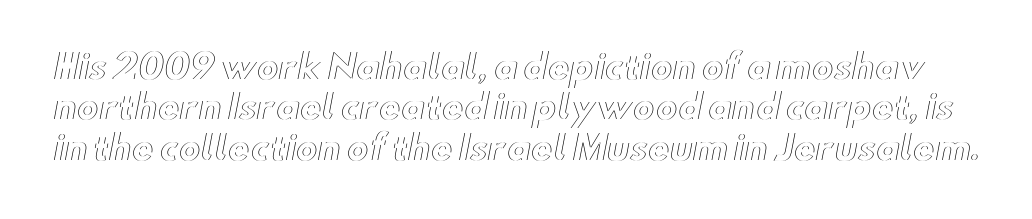
Q: Is the text italic (slanted)? A: Yes.
Q: Is the text underlined? A: No.
Q: Is the spacing between letters normal or unusually wide? A: Normal.
Q: Width (condensed, normal, or wide)? A: Wide.
Q: x-height? A: Small.
Q: Monospaced? A: No.
